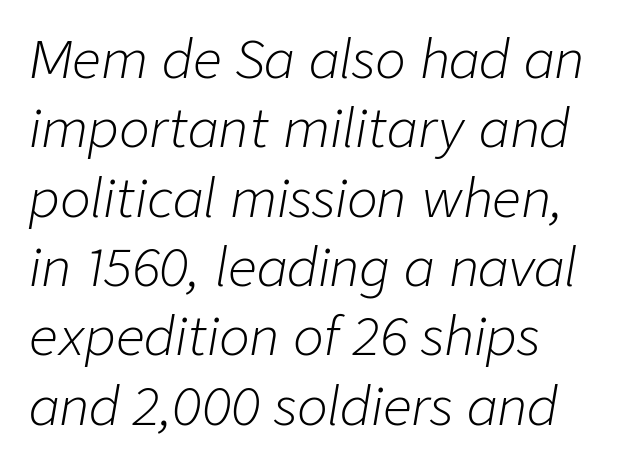
Lines of text with bare space underneath. Default kerning and tracking; the words read as compact shapes. Varying glyph widths throughout — classic text-font behaviour. The passage shown is not bold in any degree. It's the slanting kind of type.
